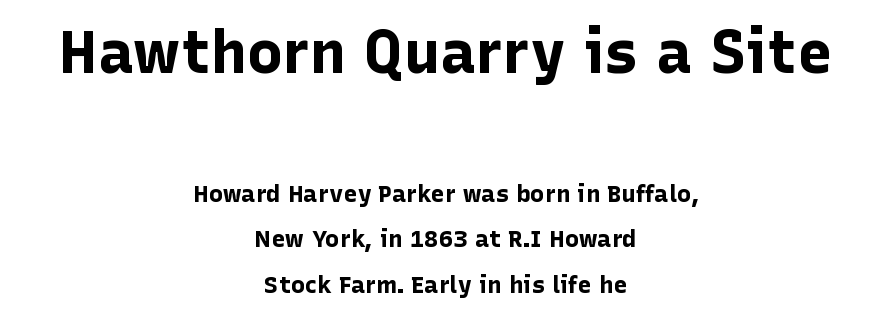
Leading is clearly above the norm, producing a sparse column. This rendering features lettering with no underline. These two chunks differ in scale, with the top chunk taking the larger measure. Posture: upright roman. The typeface chosen for these lines omits serifs. Tracking here is standard; glyphs follow each other at the usual distance.
